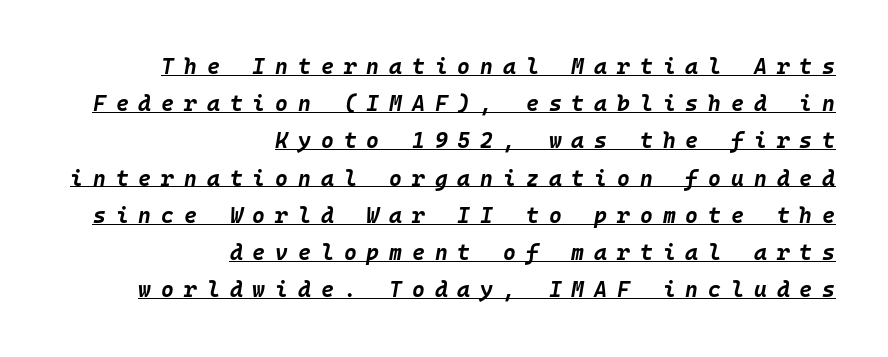
Slant detected: the letters are inclined. The vertical gap from one line to the next is medium. Looks like someone drew a line under every word here. These words are printed bold, with thick strokes throughout. Loose tracking; the words dissolve into strings of separated letters. Each line ends at the same right margin while the left side varies.
